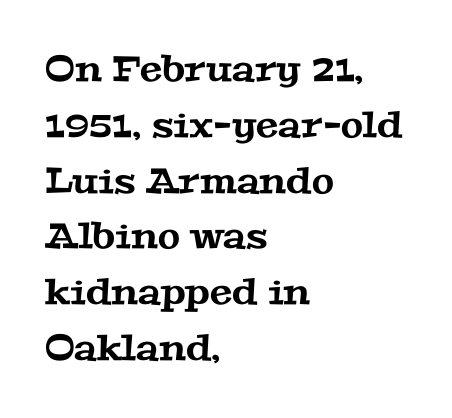
Any mark beneath the type? The region is blank. Does the leading feel generous? No, just average. Nobody touched the tracking dial on this one. Note the varied advance widths — an 'i' is clearly narrower than an 'm'. Are there feet on the stems? There are — it's a serif. The rag falls on the right side of this text block.
